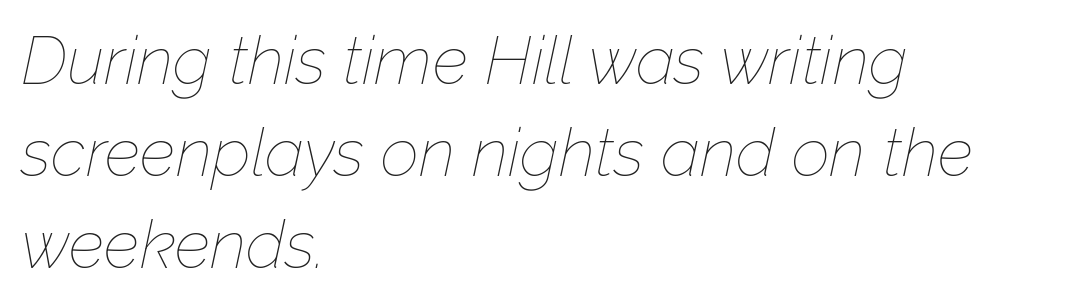
Q: Is the text bold? A: No.
Q: Is the text italic (slanted)? A: Yes, it leans right by about 12 degrees.
Q: Is the text underlined? A: No.
Q: How is the paragraph aligned? A: Left-aligned.
Q: Is the spacing between letters normal or unusually wide? A: Normal.
Q: Is the spacing between lines tight, normal or loose? A: Normal.
Q: Width (condensed, normal, or wide)? A: Normal.
Q: Stroke contrast? A: Low.
Q: x-height? A: Medium.
Q: Monospaced? A: No.
